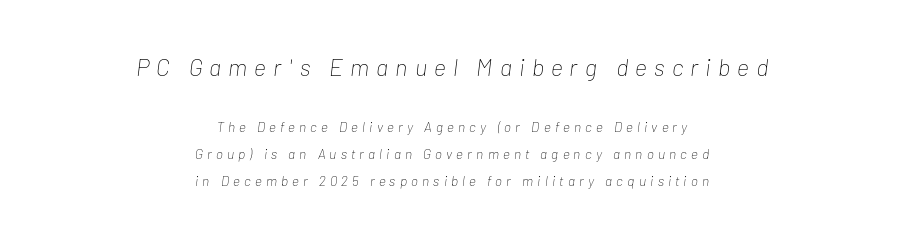
Characters follow at a spacing far wider than the type designer built in. The composition opens big and finishes small. This rendering uses center alignment, leaving both contours irregular but symmetric. Ink coverage per letter is moderate at most.
